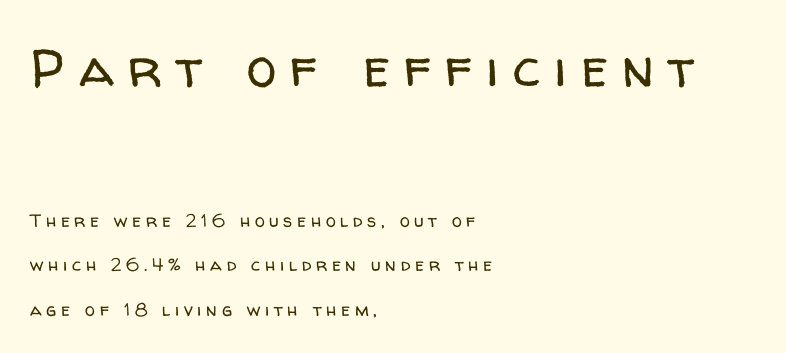
Q: Is the text bold? A: No.
Q: Is the text italic (slanted)? A: No, it is upright.
Q: Is the typeface a serif or a sans-serif typeface? A: Sans-serif.
Q: Is the text underlined? A: No.
Q: How is the paragraph aligned? A: Left-aligned.
Q: Is the spacing between letters normal or unusually wide? A: Unusually wide.
Q: Is the spacing between lines tight, normal or loose? A: Loose.
Q: Which block of text is set in a larger size, the first (top) or the second (bottom)? A: The first (top) one.
Q: Width (condensed, normal, or wide)? A: Normal.
Q: Stroke contrast? A: Low.
Q: x-height? A: Medium.
Q: Monospaced? A: No.
